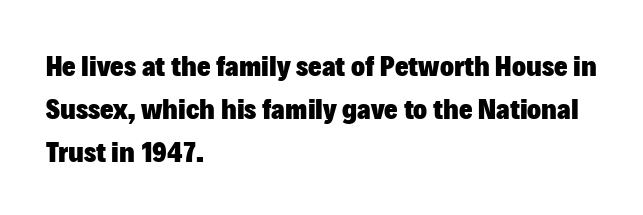
Q: Is the text bold? A: Yes.
Q: Is the text italic (slanted)? A: No, it is upright.
Q: Is the typeface a serif or a sans-serif typeface? A: Sans-serif.
Q: Is the text underlined? A: No.
Q: How is the paragraph aligned? A: Left-aligned.
Q: Is the spacing between letters normal or unusually wide? A: Normal.
Q: Is the spacing between lines tight, normal or loose? A: Normal.
Q: Width (condensed, normal, or wide)? A: Normal.
Q: Stroke contrast? A: Low.
Q: x-height? A: Medium.
Q: Monospaced? A: No.
